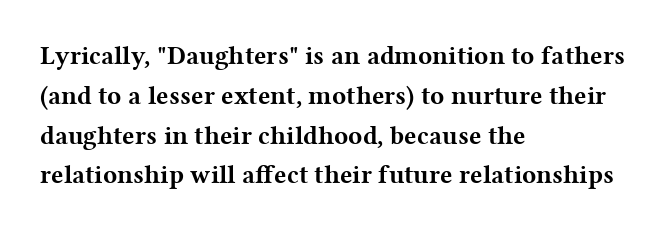
{"italic": "no", "bold": "yes", "underline": "no", "align": "left", "line_spacing": "normal", "line_spacing_ratio": 1.53, "letter_spacing": "normal", "letter_spacing_em": 0.0, "glyph_px": 26}
